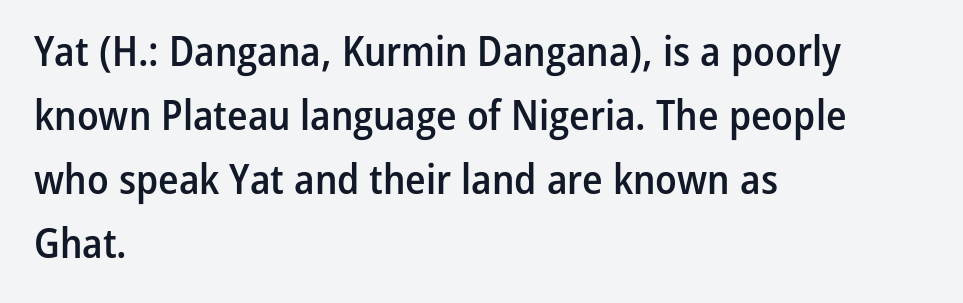
{"serif": "no", "italic": "no", "bold": "semi", "weight": "semibold", "width": "condensed", "stroke_contrast": "low", "x_height": "medium", "monospaced": "no", "underline": "no", "align": "left", "line_spacing": "normal", "line_spacing_ratio": 1.52, "letter_spacing": "normal", "letter_spacing_em": 0.0, "glyph_px": 42}
